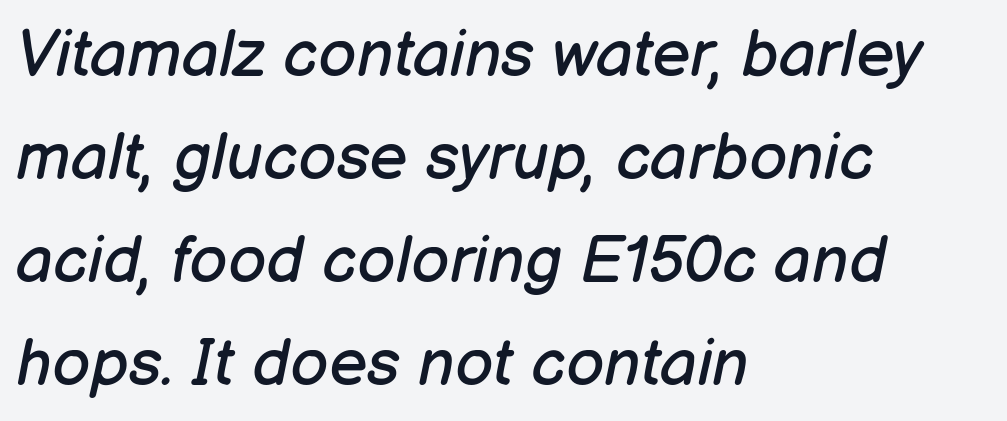
Q: Is the text bold? A: No.
Q: Is the text italic (slanted)? A: Yes, it leans right by about 12 degrees.
Q: Is the text underlined? A: No.
Q: How is the paragraph aligned? A: Left-aligned.
Q: Is the spacing between letters normal or unusually wide? A: Normal.
Q: Is the spacing between lines tight, normal or loose? A: Normal.
Q: Width (condensed, normal, or wide)? A: Normal.
Q: Stroke contrast? A: Low.
Q: x-height? A: Medium.
Q: Monospaced? A: No.
